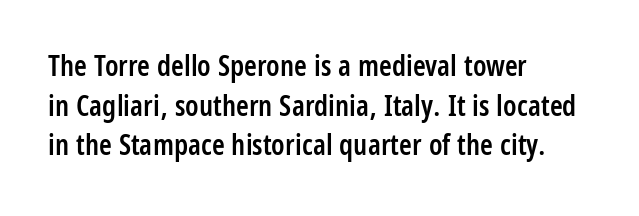
{"serif": "no", "italic": "no", "bold": "semi", "weight": "semibold", "width": "condensed", "stroke_contrast": "low", "x_height": "large", "monospaced": "no", "underline": "no", "align": "left", "line_spacing": "normal", "line_spacing_ratio": 1.37, "letter_spacing": "normal", "letter_spacing_em": 0.0, "glyph_px": 29}
